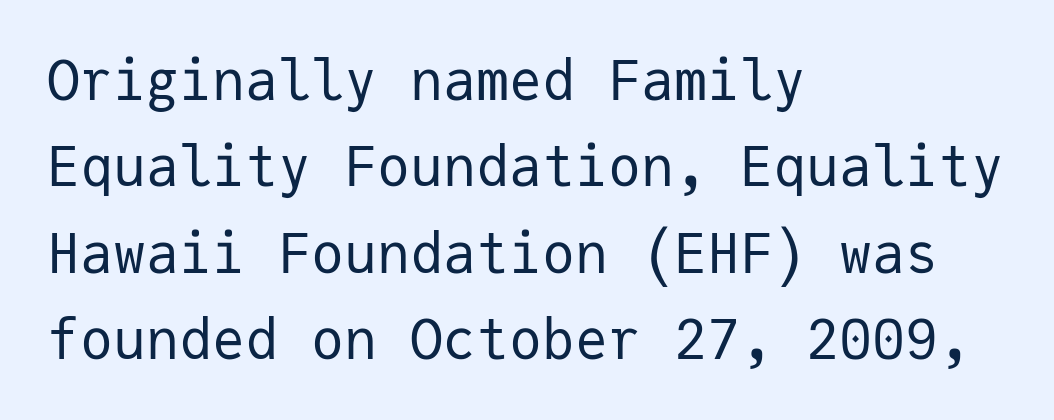
A sans-serif font was chosen for this passage. Compared with typical body copy, the letter spacing here is the same. Underline: absent. Stroke thickness stays within the range of a standard reading face or lighter.
